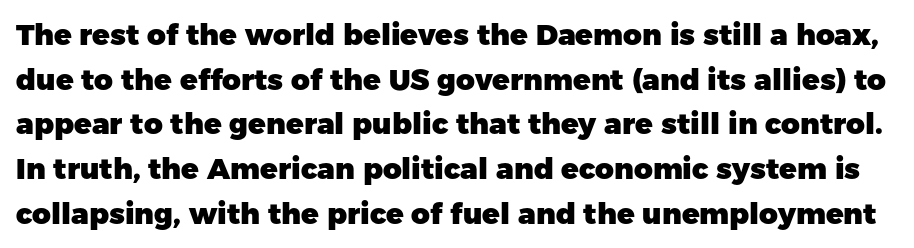
The image shows 29 px heavy sans-serif type, upright; set normal line spacing (1.54x), normal letter spacing, not underlined; low stroke contrast and a medium x-height.
